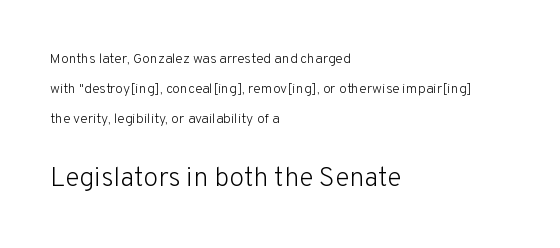
The image shows 27 px text type, upright; set left-aligned, loose line spacing (2.16x), normal letter spacing, not underlined; the second (bottom) block is 1.93x larger.
